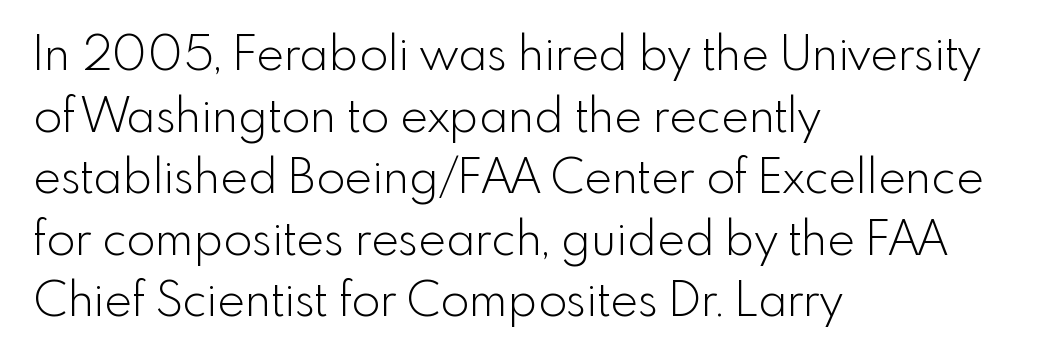
Are there feet on the stems? There aren't — it's a sans. A typesetter would call this leading conventional body-copy spacing. The axis of the letterforms is exactly vertical. Nothing unusual about the tracking: characters are spaced as the font intends.
